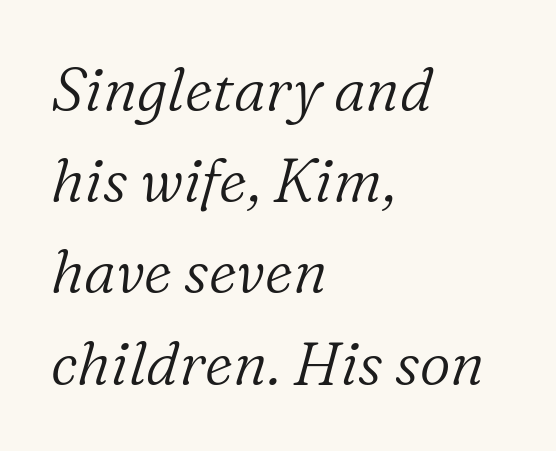
The image shows 60 px light serif type, italic (leaning right); set left-aligned, normal line spacing (1.52x), normal letter spacing, not underlined; low stroke contrast and a medium x-height.
